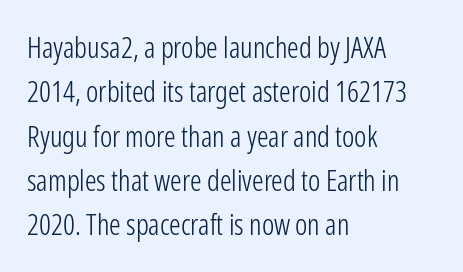
Q: Is the text bold? A: No.
Q: Is the text italic (slanted)? A: No, it is upright.
Q: Is the typeface a serif or a sans-serif typeface? A: Sans-serif.
Q: Is the text underlined? A: No.
Q: How is the paragraph aligned? A: Left-aligned.
Q: Is the spacing between letters normal or unusually wide? A: Normal.
Q: Is the spacing between lines tight, normal or loose? A: Normal.
Q: Width (condensed, normal, or wide)? A: Condensed.
Q: Stroke contrast? A: Low.
Q: x-height? A: Medium.
Q: Monospaced? A: No.
